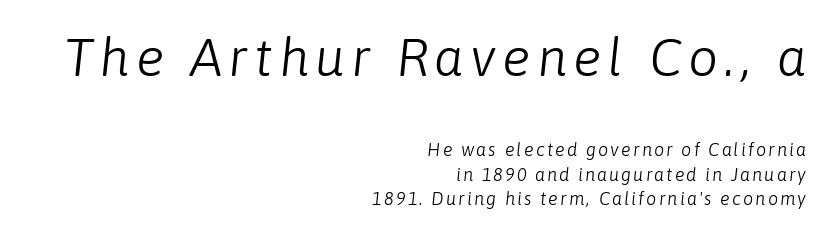
{"italic": "yes", "lean": "right", "slant_degrees": 6, "bold": "no", "weight": "light", "width": "normal", "stroke_contrast": "low", "x_height": "medium", "monospaced": "no", "underline": "no", "align": "right", "line_spacing": "normal", "line_spacing_ratio": 1.34, "larger_block": "first", "size_ratio": 2.94, "glyph_px": 53}
